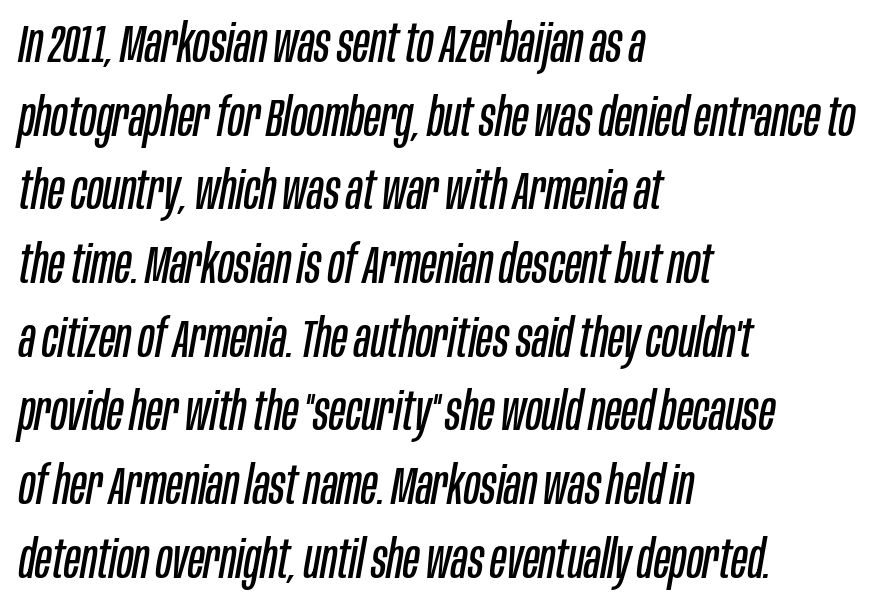
The image shows 53 px regular-weight, condensed type, italic (leaning right); set left-aligned, normal line spacing (1.39x), normal letter spacing, not underlined; low stroke contrast and a large x-height.
